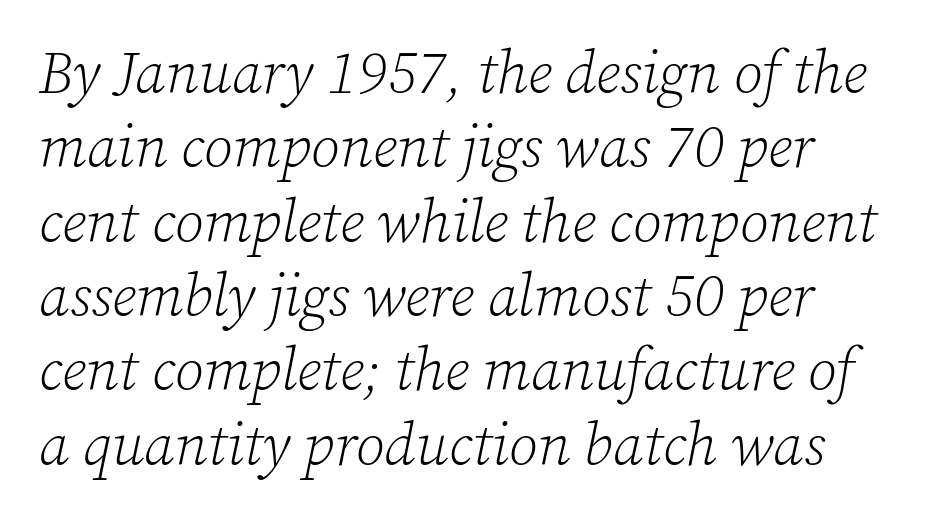
{"serif": "yes", "italic": "yes", "lean": "right", "slant_degrees": 12, "bold": "no", "weight": "light", "width": "normal", "stroke_contrast": "low", "x_height": "medium", "monospaced": "no", "underline": "no", "line_spacing": "normal", "line_spacing_ratio": 1.26, "letter_spacing": "normal", "letter_spacing_em": 0.0, "glyph_px": 59}
